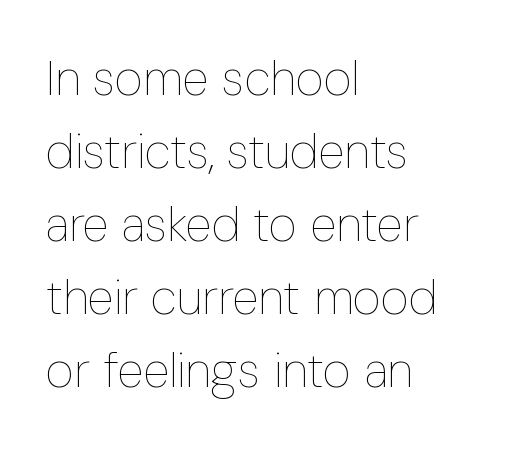
Q: Is the text bold? A: No.
Q: Is the text italic (slanted)? A: No, it is upright.
Q: Is the text underlined? A: No.
Q: How is the paragraph aligned? A: Left-aligned.
Q: Is the spacing between letters normal or unusually wide? A: Normal.
Q: Is the spacing between lines tight, normal or loose? A: Normal.
Q: Width (condensed, normal, or wide)? A: Condensed.
Q: Stroke contrast? A: Low.
Q: x-height? A: Medium.
Q: Monospaced? A: No.
